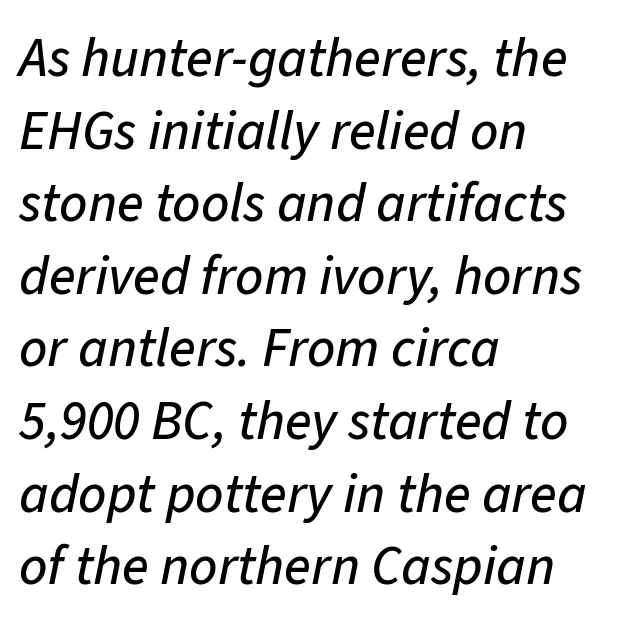
{"italic": "yes", "lean": "right", "slant_degrees": 11, "width": "normal", "stroke_contrast": "low", "x_height": "medium", "monospaced": "no", "underline": "no", "align": "left", "line_spacing": "normal", "line_spacing_ratio": 1.32, "letter_spacing": "normal", "letter_spacing_em": 0.0, "glyph_px": 55}
